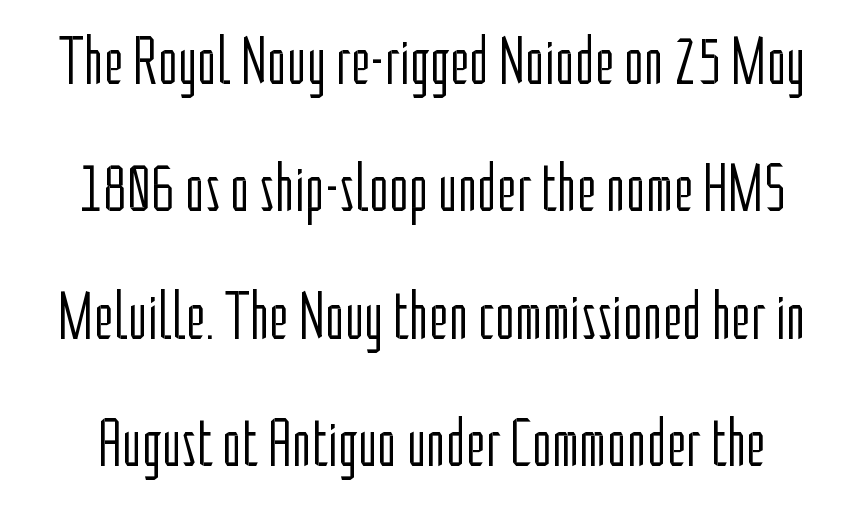
Q: Is the text bold? A: No.
Q: Is the text italic (slanted)? A: No, it is upright.
Q: Is the typeface a serif or a sans-serif typeface? A: Sans-serif.
Q: Is the text underlined? A: No.
Q: Is the spacing between letters normal or unusually wide? A: Normal.
Q: Is the spacing between lines tight, normal or loose? A: Loose.
Q: Width (condensed, normal, or wide)? A: Condensed.
Q: Stroke contrast? A: Low.
Q: x-height? A: Medium.
Q: Monospaced? A: No.
